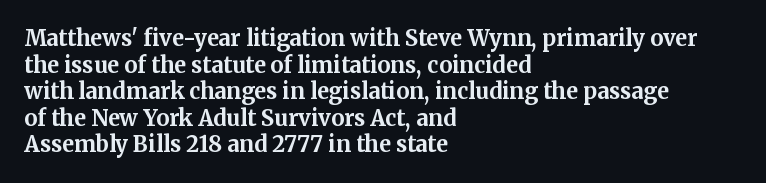
The image shows 22 px bold type, upright; set left-aligned, line spacing 1.21x, normal letter spacing, not underlined.
